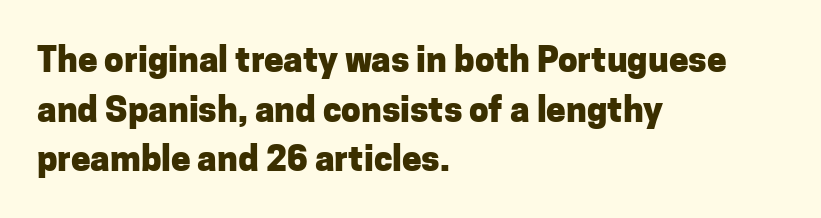
Q: Is the text bold? A: Yes.
Q: Is the text italic (slanted)? A: No, it is upright.
Q: Is the typeface a serif or a sans-serif typeface? A: Sans-serif.
Q: Is the text underlined? A: No.
Q: How is the paragraph aligned? A: Left-aligned.
Q: Is the spacing between letters normal or unusually wide? A: Normal.
Q: Is the spacing between lines tight, normal or loose? A: Normal.
Q: Width (condensed, normal, or wide)? A: Normal.
Q: Stroke contrast? A: Low.
Q: x-height? A: Medium.
Q: Monospaced? A: No.
